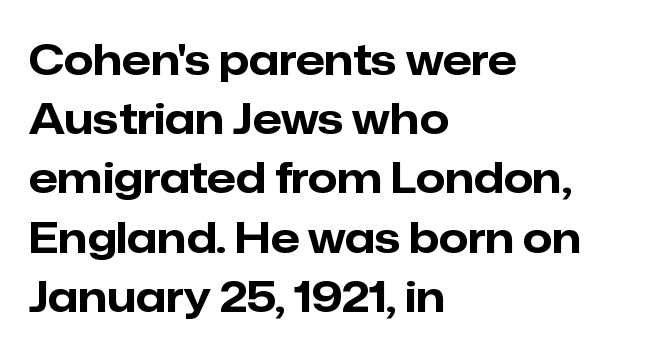
The image shows 42 px bold sans-serif type, upright; set left-aligned, normal line spacing (1.41x), normal letter spacing, not underlined; low stroke contrast and a medium x-height.
